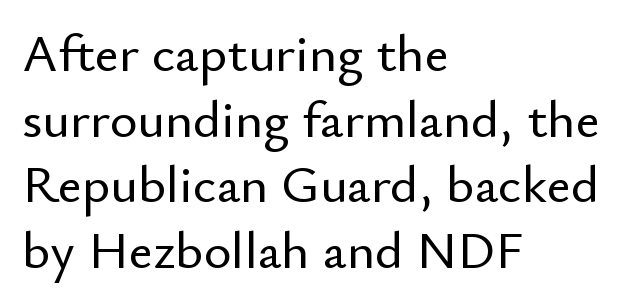
{"serif": "no", "italic": "no", "width": "normal", "stroke_contrast": "low", "x_height": "small", "monospaced": "no", "underline": "no", "align": "left", "line_spacing_ratio": 1.24, "letter_spacing": "normal", "letter_spacing_em": 0.0, "glyph_px": 53}
